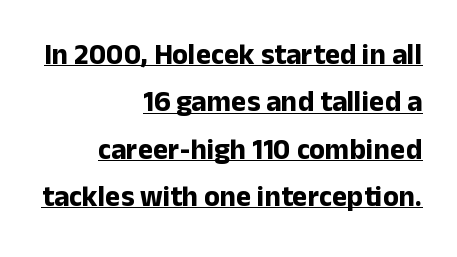
Q: Is the text bold? A: Yes.
Q: Is the text italic (slanted)? A: No, it is upright.
Q: Is the typeface a serif or a sans-serif typeface? A: Sans-serif.
Q: Is the text underlined? A: Yes.
Q: How is the paragraph aligned? A: Right-aligned.
Q: Is the spacing between letters normal or unusually wide? A: Normal.
Q: Is the spacing between lines tight, normal or loose? A: Normal.
Q: Width (condensed, normal, or wide)? A: Normal.
Q: Stroke contrast? A: Low.
Q: x-height? A: Medium.
Q: Monospaced? A: No.
